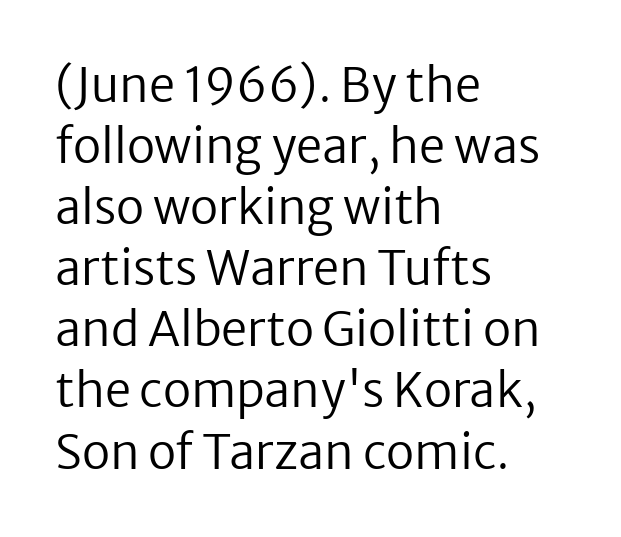
Every row of glyphs begins at an identical x-position on the left. The passage shown is typeset with a sans-serif family. Do the letters lean? They stand straight. Rows of type keep a routine distance in the vertical direction. Glance below the letters and you will spot only blank space. Compared with a typical body face, this is equally light or lighter still.
